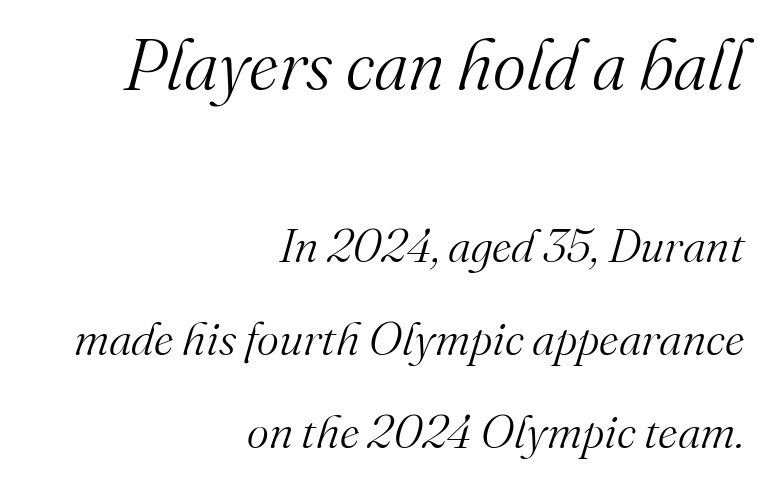
{"serif": "yes", "italic": "yes", "lean": "right", "slant_degrees": 16, "bold": "no", "weight": "light", "width": "normal", "stroke_contrast": "medium", "x_height": "small", "monospaced": "no", "underline": "no", "align": "right", "line_spacing": "loose", "line_spacing_ratio": 1.98, "letter_spacing": "normal", "letter_spacing_em": 0.0, "larger_block": "first", "size_ratio": 1.51, "glyph_px": 71}
